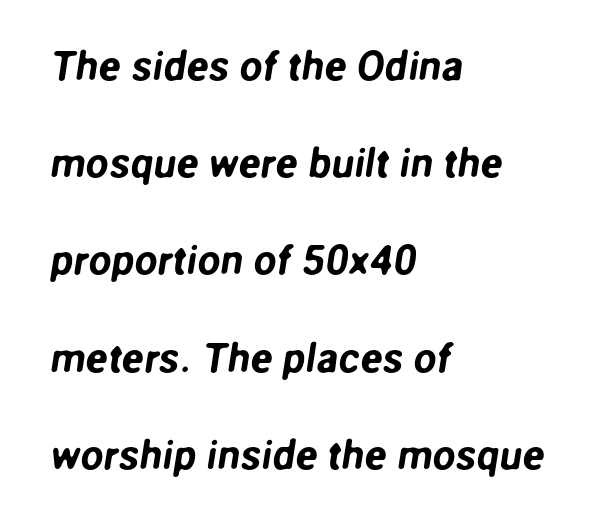
The lines are spread far apart with generous leading. Default kerning and tracking; the words read as compact shapes. Is this a fixed-width face? No — the glyphs have proportional, varying widths. Unmarked baselines from the first word to the last. Teacher's note: observe the even left margin — that is flush-left alignment. A typesetter would label this face a sans.
